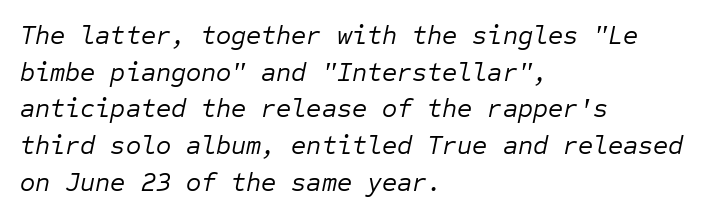
The image shows 26 px text type, italic (leaning right); set left-aligned, normal line spacing (1.41x), normal letter spacing, not underlined.
